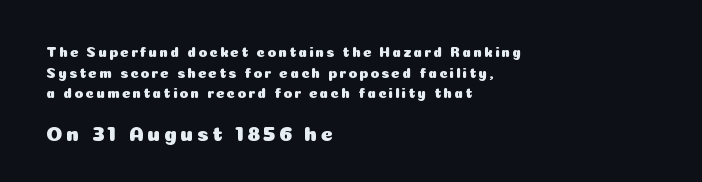
The image shows 21 px text type, upright; set left-aligned, normal line spacing (1.47x), not underlined; the second (bottom) block is 1.5x larger.
